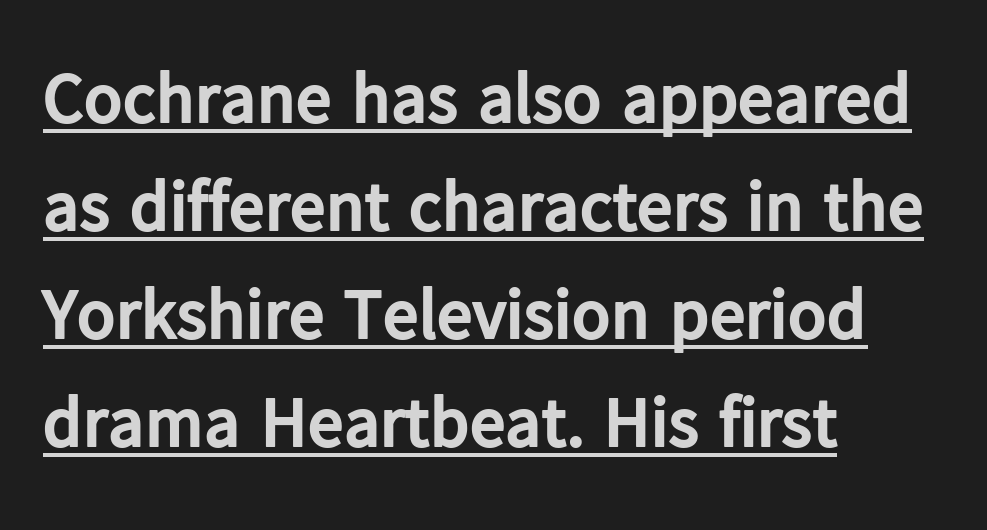
The type is set solid horizontally, with unmodified tracking. Note the varied advance widths — an 'i' is clearly narrower than an 'm'. Upright lettering throughout. You can tell from the bare stems that sans-serif type was used.
